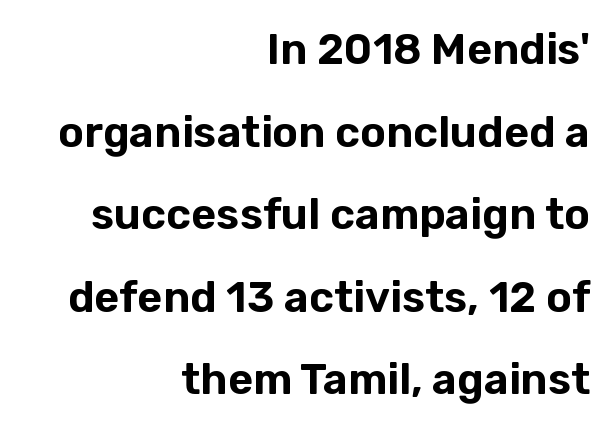
The ragged edge is on the left, which tells us the setting is flush right. This sample trades compactness for vertical openness between lines. Nothing sits at the stroke ends, so this counts as sans-serif. Standard letterfit; no display-style spreading of the glyphs.
